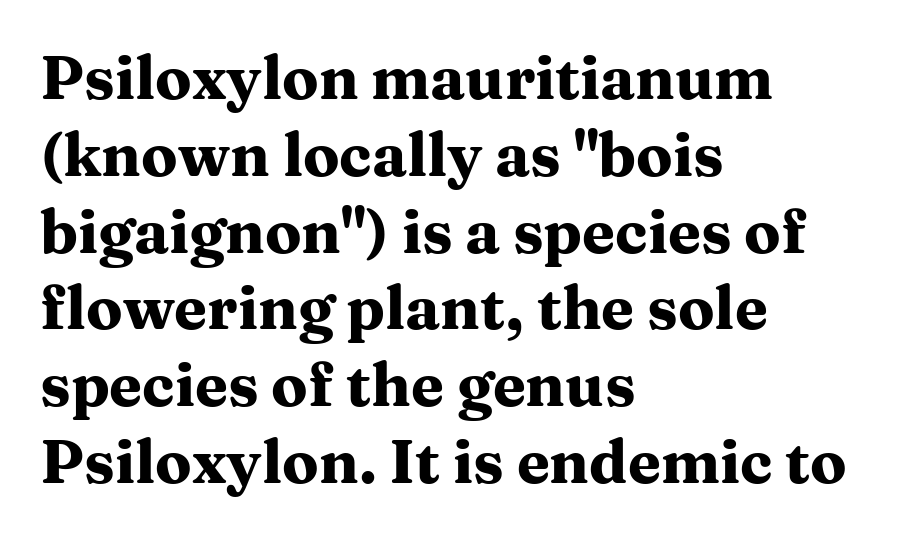
The image shows 60 px heavy, wide serif type, upright; set left-aligned, normal line spacing (1.28x), normal letter spacing, not underlined; medium stroke contrast and a medium x-height.
